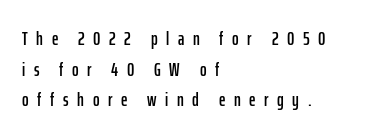
The rendering anchors every line to the left-hand side. Evenly set lines give the paragraph a standard silhouette. The letterforms stand isolated, each surrounded by extra space. This sample uses an upright cut, with every glyph sitting square on the baseline. Unmarked baselines from the first word to the last.
